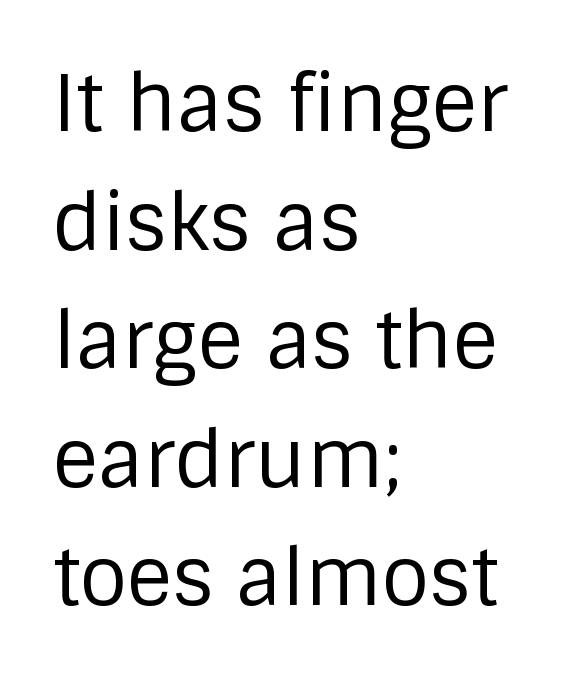
The image shows 78 px regular-weight sans-serif type, upright; set left-aligned, normal line spacing (1.52x), normal letter spacing, not underlined; low stroke contrast and a large x-height.
